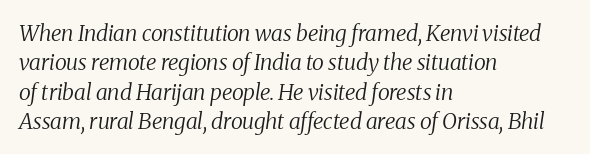
Q: Is the text bold? A: No.
Q: Is the text italic (slanted)? A: Yes, it leans right by about 8 degrees.
Q: Is the text underlined? A: No.
Q: How is the paragraph aligned? A: Left-aligned.
Q: Is the spacing between letters normal or unusually wide? A: Normal.
Q: Is the spacing between lines tight, normal or loose? A: Normal.
